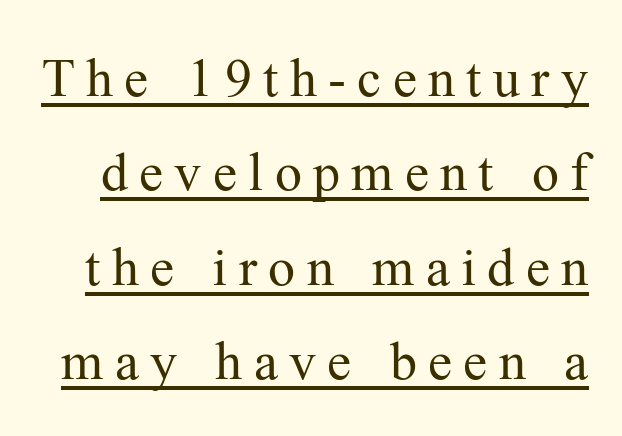
The image shows 54 px regular-weight serif type, upright; set line spacing 1.75x, unusually wide letter spacing (+0.21 em), underlined; medium stroke contrast and a medium x-height.
